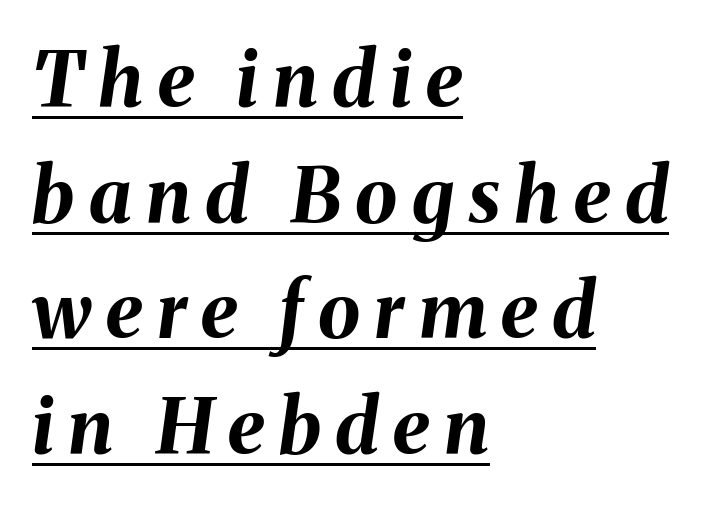
{"italic": "yes", "lean": "right", "slant_degrees": 8, "bold": "yes", "weight": "bold", "width": "normal", "stroke_contrast": "medium", "x_height": "medium", "monospaced": "no", "underline": "yes", "align": "left", "line_spacing": "normal", "line_spacing_ratio": 1.52, "glyph_px": 76}
